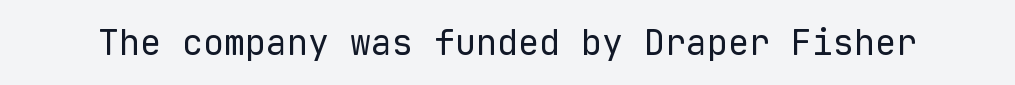
Q: Is the text bold? A: No.
Q: Is the text italic (slanted)? A: No, it is upright.
Q: Is the typeface a serif or a sans-serif typeface? A: Sans-serif.
Q: Is the text underlined? A: No.
Q: Is the spacing between letters normal or unusually wide? A: Normal.
Q: Width (condensed, normal, or wide)? A: Normal.
Q: Stroke contrast? A: Low.
Q: x-height? A: Medium.
Q: Monospaced? A: Yes.
